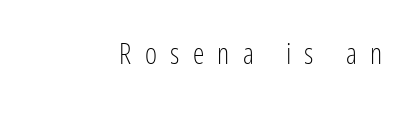
The image shows 29 px light, condensed sans-serif type, upright; set unusually wide letter spacing (+0.46 em), not underlined; low stroke contrast and a medium x-height.
